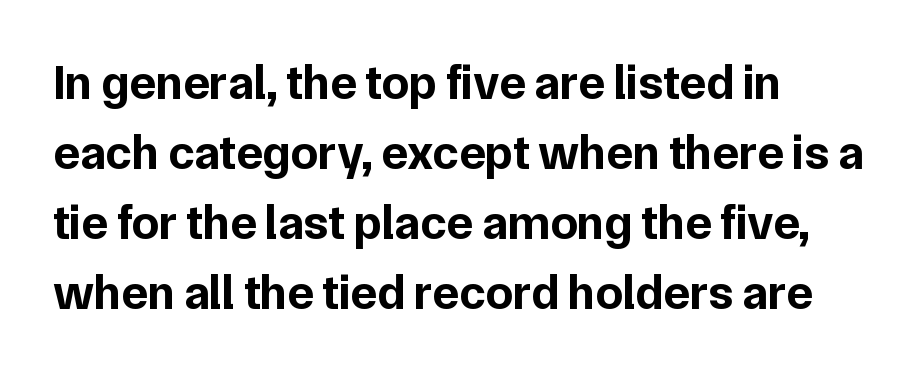
The rendering uses natural spacing where letterforms have individual widths. Is this a sans? Yes — the strokes have no serifs. In terms of posture, this sample is upright. The ragged edge is on the right, which tells us the setting is flush left. Here the glyphs are tracked normally, forming tight word shapes.
